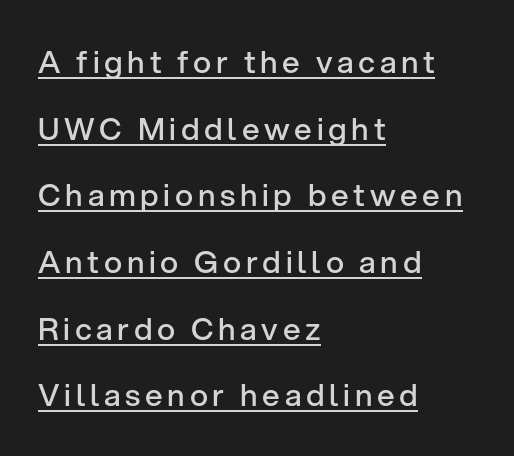
Q: Is the text bold? A: Semi-bold.
Q: Is the text italic (slanted)? A: No, it is upright.
Q: Is the typeface a serif or a sans-serif typeface? A: Sans-serif.
Q: Is the text underlined? A: Yes.
Q: How is the paragraph aligned? A: Left-aligned.
Q: Is the spacing between lines tight, normal or loose? A: Loose.
Q: Width (condensed, normal, or wide)? A: Normal.
Q: Stroke contrast? A: Low.
Q: x-height? A: Medium.
Q: Monospaced? A: No.
